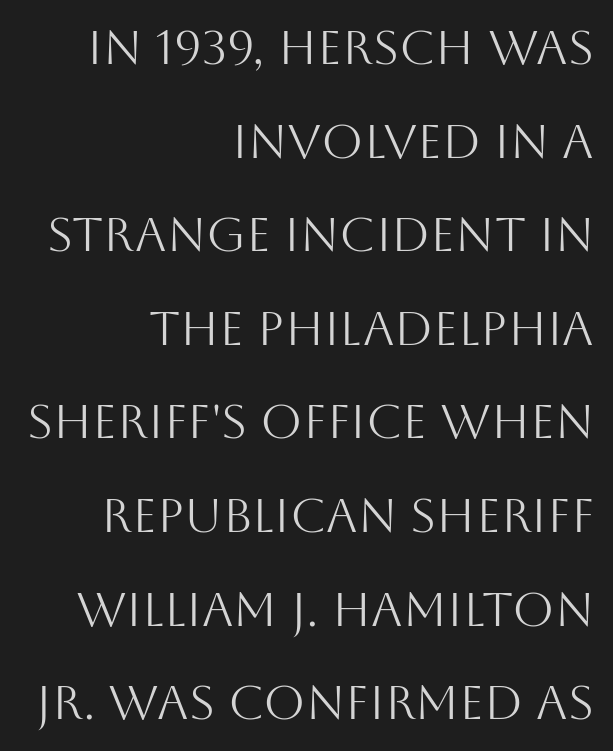
Q: Is the text bold? A: No.
Q: Is the text italic (slanted)? A: No, it is upright.
Q: Is the typeface a serif or a sans-serif typeface? A: Sans-serif.
Q: Is the text underlined? A: No.
Q: How is the paragraph aligned? A: Right-aligned.
Q: Is the spacing between letters normal or unusually wide? A: Normal.
Q: Is the spacing between lines tight, normal or loose? A: Loose.
Q: Width (condensed, normal, or wide)? A: Normal.
Q: Stroke contrast? A: Medium.
Q: x-height? A: Large.
Q: Monospaced? A: No.
